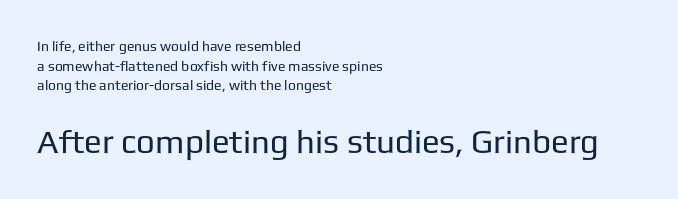
The image shows 33 px regular-weight sans-serif type, upright; set left-aligned, normal line spacing (1.4x), normal letter spacing, not underlined; the second (bottom) block is 2.36x larger; low stroke contrast and a medium x-height.
